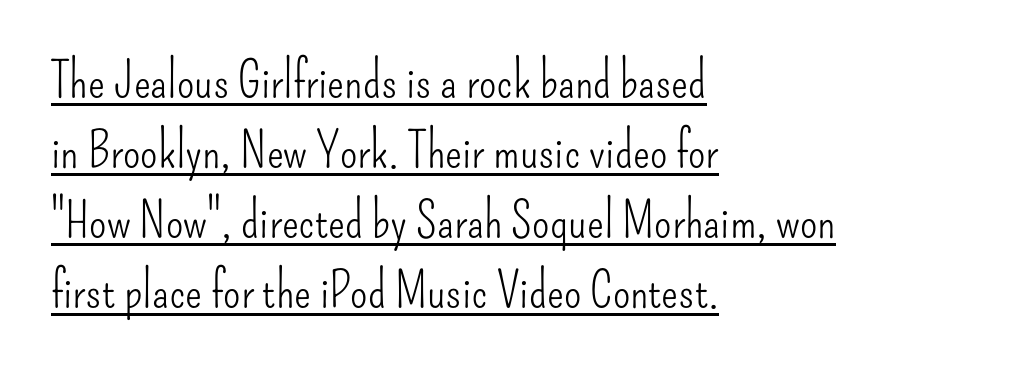
Q: Is the text bold? A: No.
Q: Is the text italic (slanted)? A: No, it is upright.
Q: Is the typeface a serif or a sans-serif typeface? A: Sans-serif.
Q: Is the text underlined? A: Yes.
Q: How is the paragraph aligned? A: Left-aligned.
Q: Is the spacing between letters normal or unusually wide? A: Normal.
Q: Is the spacing between lines tight, normal or loose? A: Normal.
Q: Width (condensed, normal, or wide)? A: Condensed.
Q: Stroke contrast? A: Low.
Q: x-height? A: Small.
Q: Monospaced? A: No.
